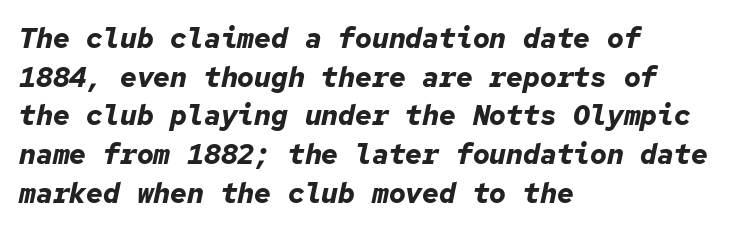
{"italic": "yes", "lean": "right", "slant_degrees": 12, "bold": "yes", "weight": "bold", "width": "normal", "stroke_contrast": "low", "x_height": "medium", "monospaced": "yes", "underline": "no", "align": "left", "line_spacing": "normal", "line_spacing_ratio": 1.38, "letter_spacing": "normal", "letter_spacing_em": 0.0, "glyph_px": 28}
